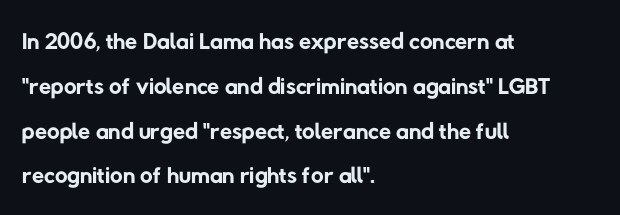
Q: Is the text bold? A: No.
Q: Is the typeface a serif or a sans-serif typeface? A: Sans-serif.
Q: Is the text underlined? A: No.
Q: How is the paragraph aligned? A: Left-aligned.
Q: Is the spacing between letters normal or unusually wide? A: Normal.
Q: Is the spacing between lines tight, normal or loose? A: Normal.
Q: Width (condensed, normal, or wide)? A: Normal.
Q: Stroke contrast? A: Low.
Q: x-height? A: Medium.
Q: Monospaced? A: No.
